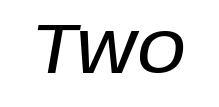
Looks like regular typesetting: each glyph gets only the width it needs. There's an unmistakable incline to the writing here. Tracking value appears to be zero — textbook default spacing. The foot of each line stays bare and open.
